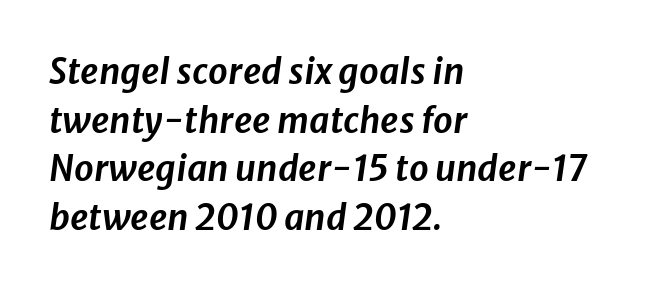
The image shows 35 px text type, italic (leaning right); set left-aligned, normal line spacing (1.39x), normal letter spacing, not underlined; low stroke contrast and a medium x-height.
